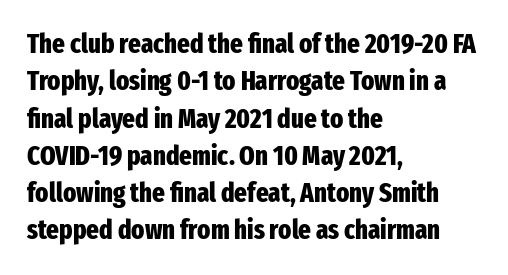
The image shows 27 px bold type, upright; set left-aligned, normal line spacing (1.38x), normal letter spacing, not underlined.
